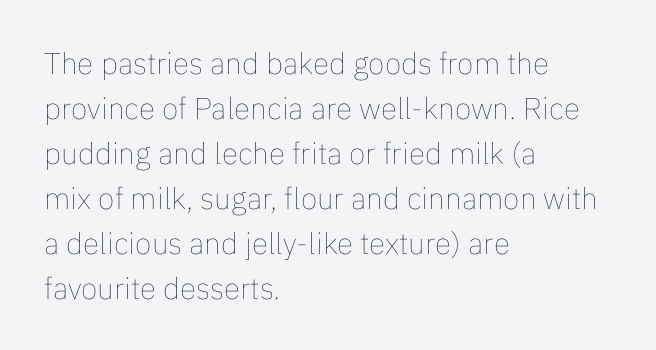
Q: Is the text bold? A: No.
Q: Is the text italic (slanted)? A: No, it is upright.
Q: Is the text underlined? A: No.
Q: How is the paragraph aligned? A: Left-aligned.
Q: Is the spacing between letters normal or unusually wide? A: Normal.
Q: Is the spacing between lines tight, normal or loose? A: Normal.
Q: Width (condensed, normal, or wide)? A: Normal.
Q: Stroke contrast? A: Low.
Q: x-height? A: Medium.
Q: Monospaced? A: No.
